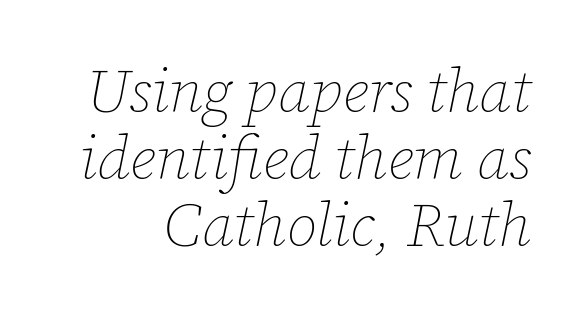
{"italic": "yes", "lean": "right", "slant_degrees": 12, "bold": "no", "weight": "thin", "width": "normal", "stroke_contrast": "low", "x_height": "medium", "monospaced": "no", "underline": "no", "line_spacing": "tight", "line_spacing_ratio": 1.1, "letter_spacing": "normal", "letter_spacing_em": 0.0, "glyph_px": 61}
